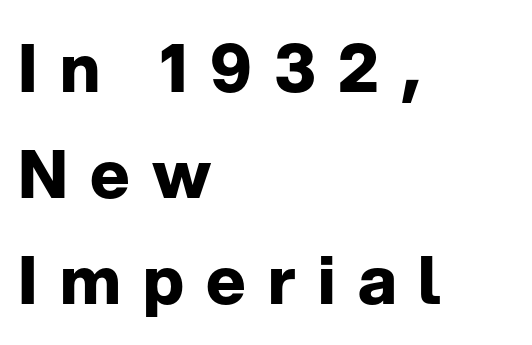
{"serif": "no", "italic": "no", "bold": "yes", "weight": "bold", "width": "normal", "stroke_contrast": "low", "x_height": "medium", "monospaced": "no", "underline": "no", "align": "left", "line_spacing": "normal", "line_spacing_ratio": 1.58, "letter_spacing": "wide", "letter_spacing_em": 0.33, "glyph_px": 67}
